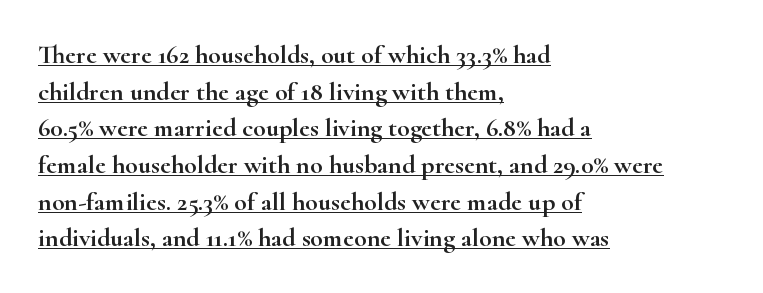
The image shows 26 px text type, upright; set left-aligned, normal line spacing (1.41x), normal letter spacing, underlined.
